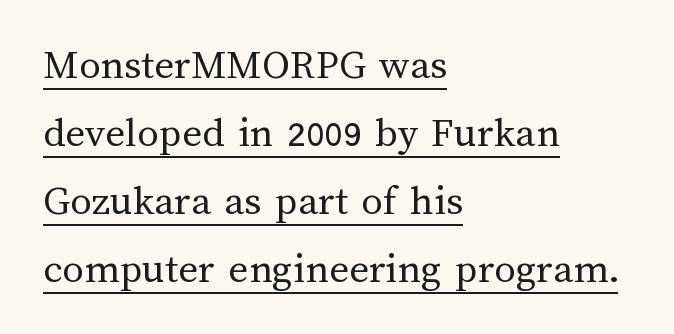
The image shows 43 px regular-weight type, upright; set left-aligned, normal line spacing (1.58x), normal letter spacing, underlined; medium stroke contrast and a medium x-height.
